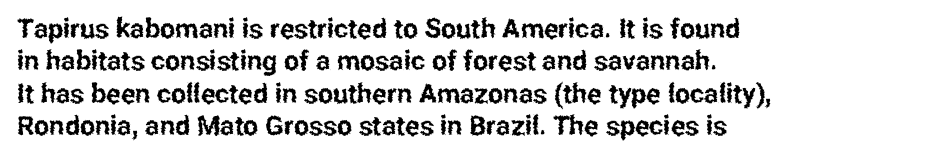
{"italic": "no", "underline": "no", "align": "left", "line_spacing_ratio": 1.2, "letter_spacing": "normal", "letter_spacing_em": 0.0, "glyph_px": 27}
